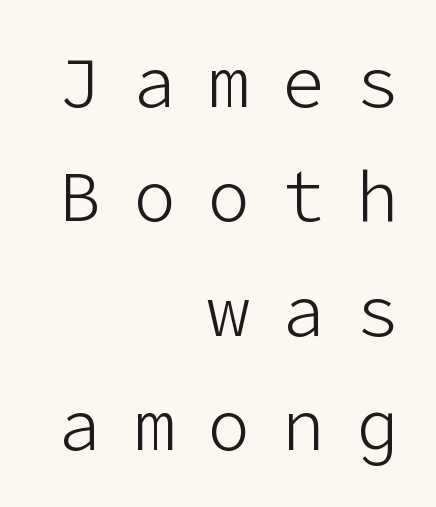
{"serif": "no", "italic": "no", "bold": "no", "weight": "light", "width": "normal", "stroke_contrast": "low", "x_height": "medium", "underline": "no", "align": "right", "line_spacing": "normal", "line_spacing_ratio": 1.61, "letter_spacing": "wide", "letter_spacing_em": 0.45, "glyph_px": 71}
